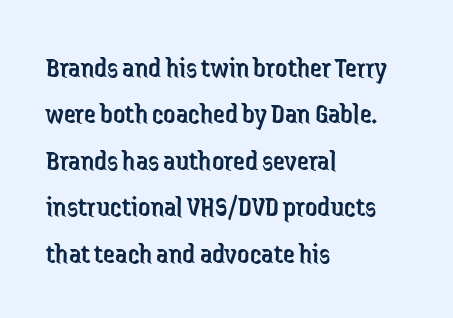
Q: Is the text bold? A: No.
Q: Is the text italic (slanted)? A: No, it is upright.
Q: Is the typeface a serif or a sans-serif typeface? A: Sans-serif.
Q: Is the text underlined? A: No.
Q: How is the paragraph aligned? A: Left-aligned.
Q: Is the spacing between letters normal or unusually wide? A: Normal.
Q: Is the spacing between lines tight, normal or loose? A: Normal.
Q: Width (condensed, normal, or wide)? A: Condensed.
Q: Stroke contrast? A: Low.
Q: x-height? A: Medium.
Q: Monospaced? A: No.
